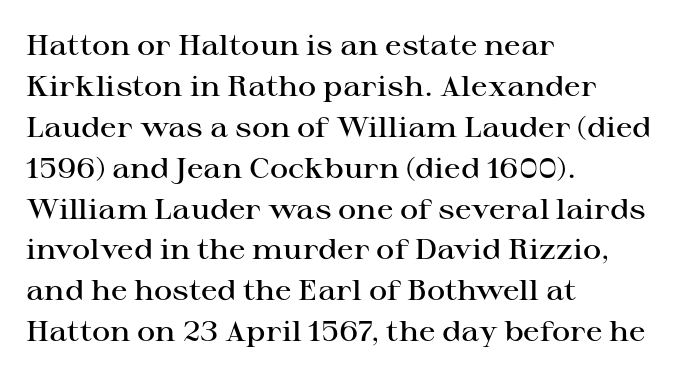
Where is the straight margin? On the left. These lines are rendered in a variable-pitch font. Horizontal bands of white between lines are of average thickness. Letter spacing: default.
